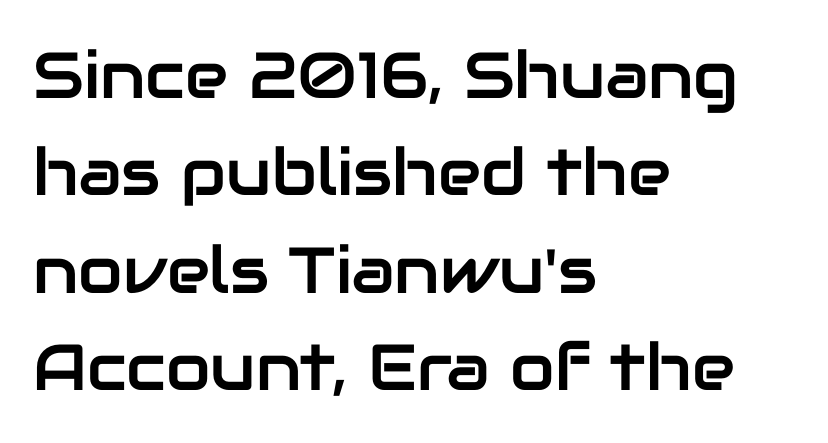
Every row of glyphs begins at an identical x-position on the left. It's the straight-up-and-down kind of type. If you measured baseline to baseline, you'd find a middling distance. There is no visible air inserted between adjacent glyphs.
